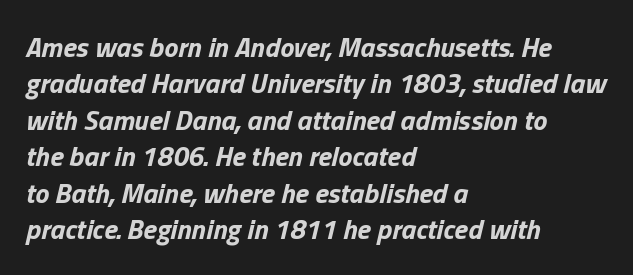
The image shows 28 px bold type, italic (leaning right); set left-aligned, normal line spacing (1.3x), normal letter spacing, not underlined; low stroke contrast and a medium x-height.
